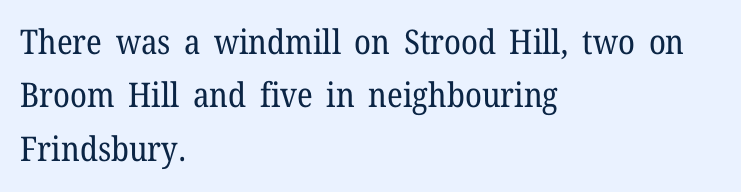
These lines were composed using upright roman letters. The letterforms sit shoulder to shoulder at normal distance. The rag falls on the right side of this text block. You could not count columns in this text — the font is proportionally spaced.
